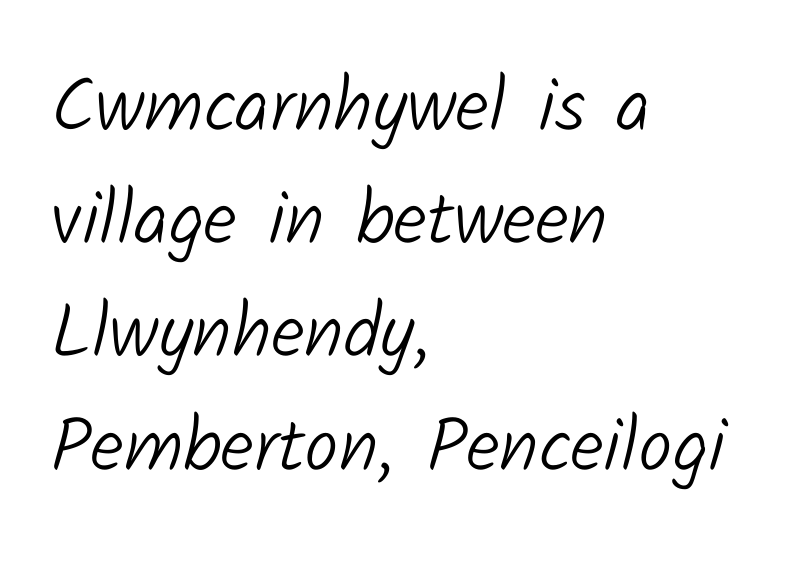
Q: Is the text bold? A: No.
Q: Is the typeface a serif or a sans-serif typeface? A: Sans-serif.
Q: Is the text underlined? A: No.
Q: How is the paragraph aligned? A: Left-aligned.
Q: Is the spacing between letters normal or unusually wide? A: Normal.
Q: Is the spacing between lines tight, normal or loose? A: Normal.
Q: Width (condensed, normal, or wide)? A: Normal.
Q: Stroke contrast? A: Low.
Q: x-height? A: Medium.
Q: Monospaced? A: No.
